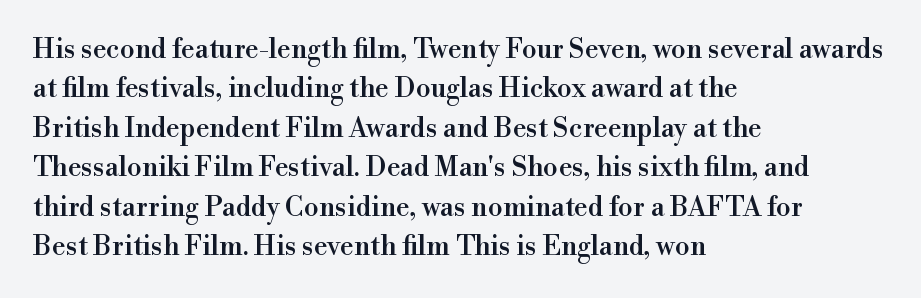
Rule under the text: the space is simply empty. The passage is arranged the way most books set body copy — flush left. This is the regular roman posture of the typeface. Default kerning and tracking; the words read as compact shapes.
